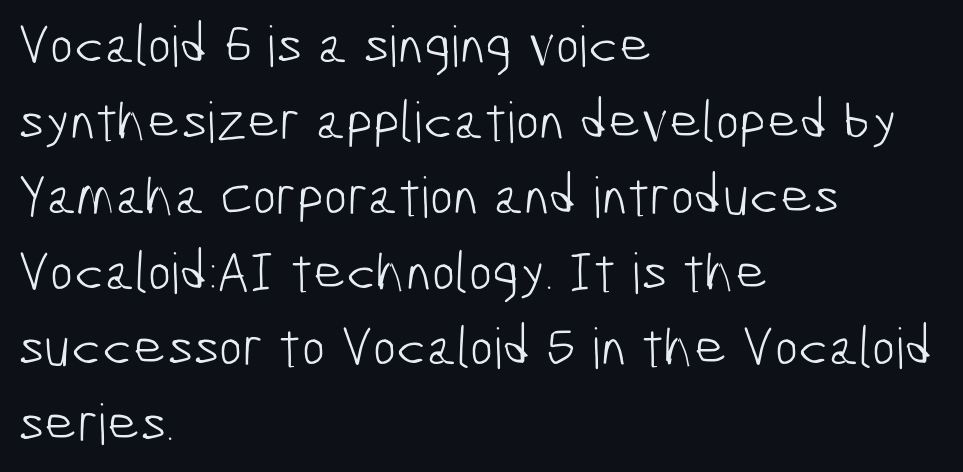
The image shows 56 px light, condensed sans-serif type; set left-aligned, normal line spacing (1.35x), normal letter spacing, not underlined; low stroke contrast and a medium x-height.
